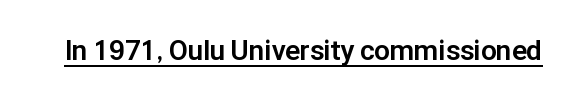
{"serif": "no", "italic": "no", "bold": "yes", "weight": "bold", "width": "normal", "stroke_contrast": "low", "x_height": "medium", "monospaced": "no", "underline": "yes", "letter_spacing": "normal", "letter_spacing_em": 0.0, "glyph_px": 28}
